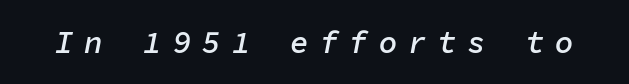
The image shows 31 px semibold type, italic (leaning right), monospaced; set unusually wide letter spacing (+0.35 em), not underlined; low stroke contrast and a medium x-height.
